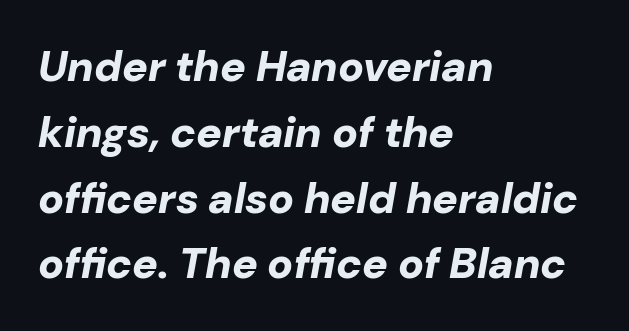
Any mark beneath the type? The region is blank. There is no visible air inserted between adjacent glyphs. The lettering tilts uniformly, giving the passage an italic look. This sample keeps an unexceptional amount of space between lines. Short and long lines alike share a common starting point at left.
